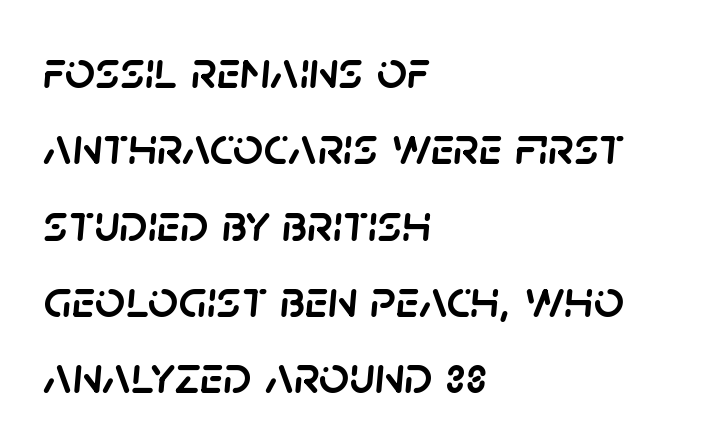
The paragraph has a hard left edge and a soft right edge. The passage shown is not underscored anywhere. Tracking value appears to be zero — textbook default spacing. This sample has the flowing, uneven cadence of proportional lettering. The rows are spaced the way most documents space them. Rendered with sloped, italic letterforms.
